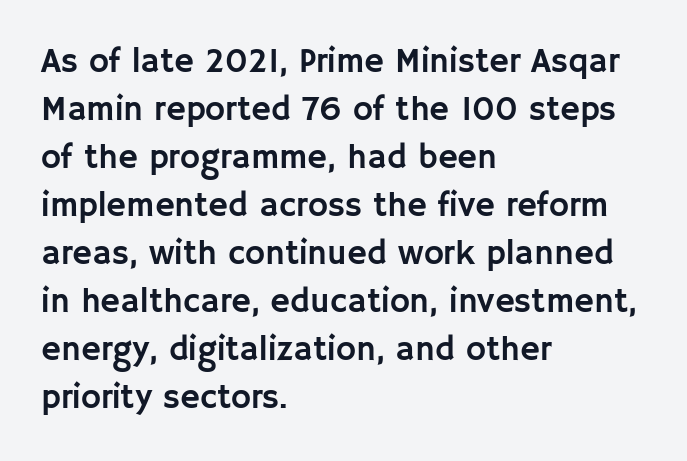
A classic flush-left, rag-right setting is used for this passage. Italic? Not at all — the glyphs are vertical. Is the letter spacing exaggerated? No — it looks like the ordinary default. Observe the absence of serifs on each vertical stroke in this sample. Does the leading feel generous? No, just average. Looks like regular typesetting: each glyph gets only the width it needs.
